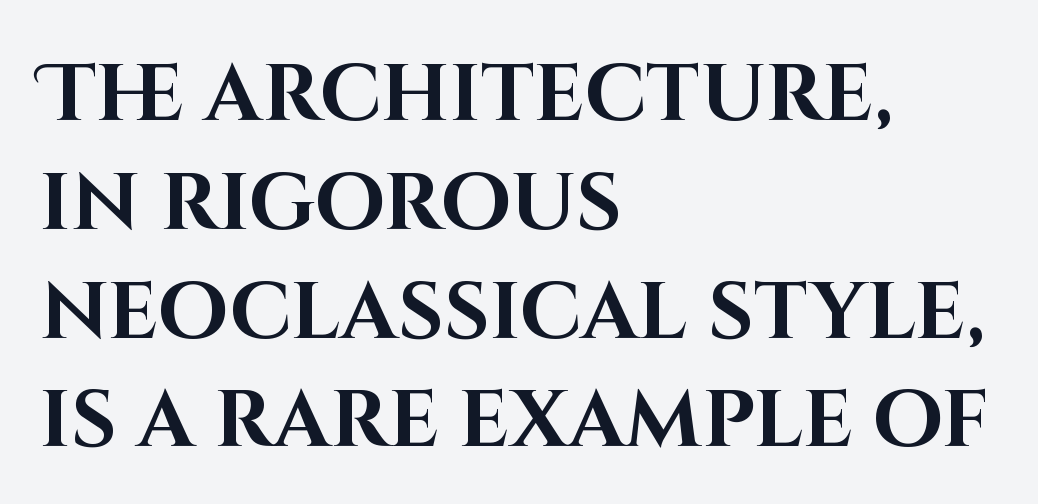
{"serif": "no", "italic": "no", "bold": "yes", "weight": "bold", "width": "normal", "stroke_contrast": "high", "x_height": "large", "monospaced": "no", "underline": "no", "align": "left", "line_spacing": "normal", "line_spacing_ratio": 1.36, "letter_spacing": "normal", "letter_spacing_em": 0.0, "glyph_px": 80}
